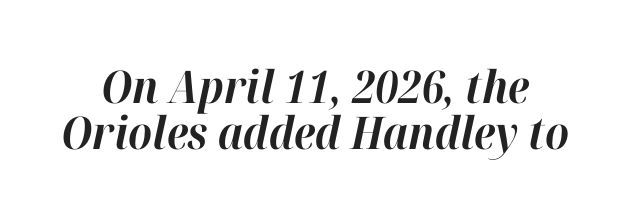
{"italic": "yes", "lean": "right", "slant_degrees": 12, "bold": "yes", "weight": "bold", "width": "normal", "stroke_contrast": "high", "x_height": "medium", "monospaced": "no", "underline": "no", "line_spacing": "tight", "line_spacing_ratio": 1.03, "letter_spacing": "normal", "letter_spacing_em": 0.0, "glyph_px": 45}
